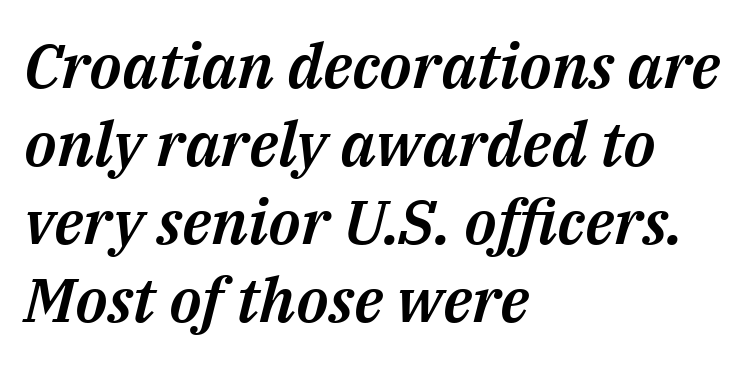
The image shows 62 px text type, italic (leaning right); set left-aligned, normal line spacing (1.26x), normal letter spacing, not underlined; medium stroke contrast and a medium x-height.
